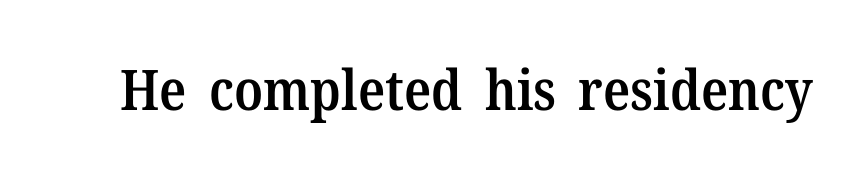
These lines are composed in type with serifs. Characters remain perfectly vertical along every line. Each word holds together tightly as a unit, with standard inter-letter gaps. Think of a printed novel: that variable character pitch is what you see here. Quick note: underline off.
